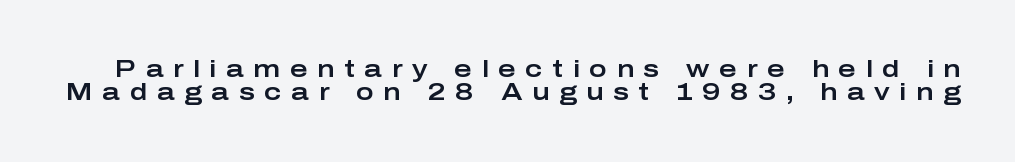
Q: Is the text italic (slanted)? A: No, it is upright.
Q: Is the text underlined? A: No.
Q: Is the spacing between letters normal or unusually wide? A: Unusually wide.
Q: Is the spacing between lines tight, normal or loose? A: Tight.
